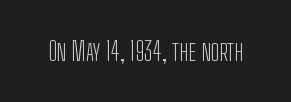
{"italic": "no", "bold": "no", "underline": "no", "letter_spacing": "normal", "letter_spacing_em": 0.0, "glyph_px": 26}
